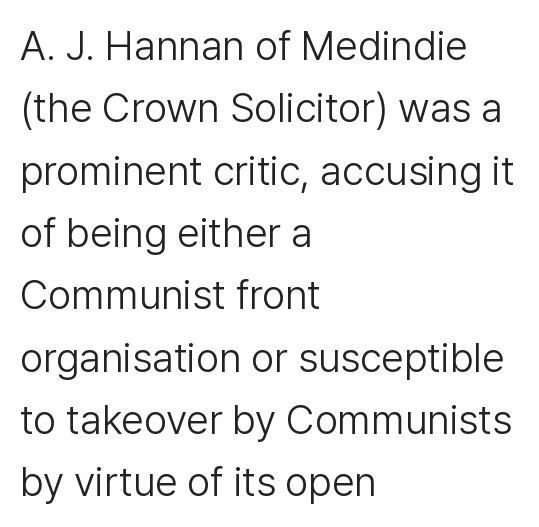
{"serif": "no", "italic": "no", "bold": "no", "weight": "light", "width": "normal", "stroke_contrast": "low", "x_height": "medium", "monospaced": "no", "underline": "no", "align": "left", "line_spacing": "normal", "line_spacing_ratio": 1.52, "letter_spacing": "normal", "letter_spacing_em": 0.0, "glyph_px": 41}
